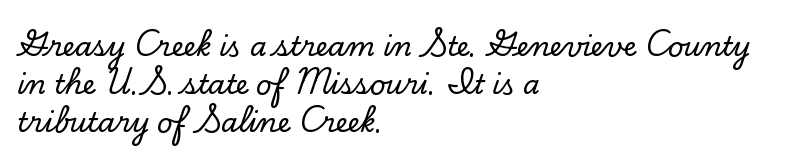
No extra tracking has been applied to these lines. Students, observe: this is what conventionally led text looks like. The rendering anchors every line to the left-hand side. Just letters on the line, the space beneath them empty.
